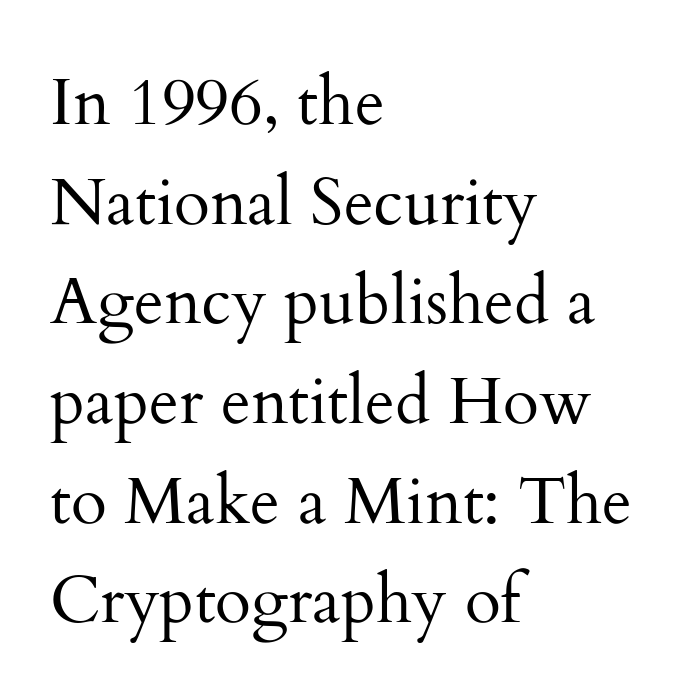
The image shows 66 px regular-weight serif type, upright; set left-aligned, normal line spacing (1.51x), normal letter spacing, not underlined; medium stroke contrast and a small x-height.
